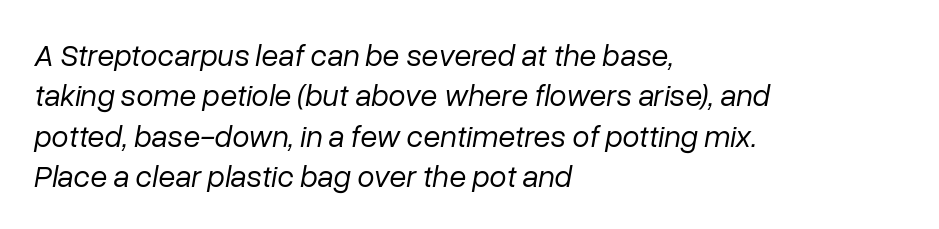
Q: Is the text bold? A: No.
Q: Is the text italic (slanted)? A: Yes, it leans right by about 10 degrees.
Q: Is the text underlined? A: No.
Q: How is the paragraph aligned? A: Left-aligned.
Q: Is the spacing between letters normal or unusually wide? A: Normal.
Q: Is the spacing between lines tight, normal or loose? A: Normal.
Q: Width (condensed, normal, or wide)? A: Normal.
Q: Stroke contrast? A: Low.
Q: x-height? A: Medium.
Q: Monospaced? A: No.
